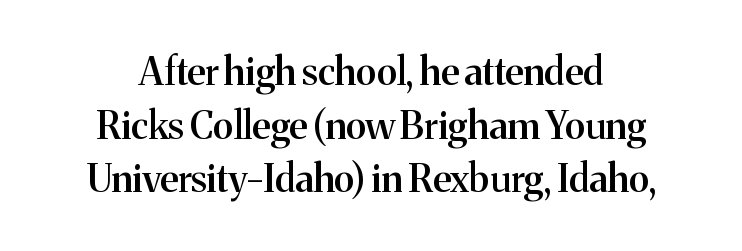
The image shows 38 px semibold serif type, upright; set centered, normal line spacing (1.41x), normal letter spacing, not underlined; medium stroke contrast and a medium x-height.
